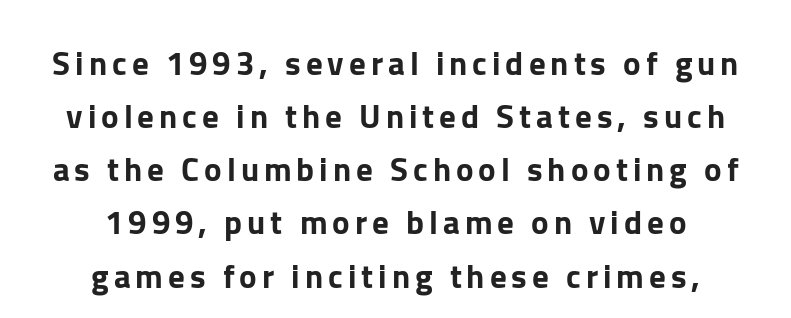
The image shows 33 px sans-serif type, upright; set normal line spacing (1.61x), not underlined; low stroke contrast and a medium x-height.
